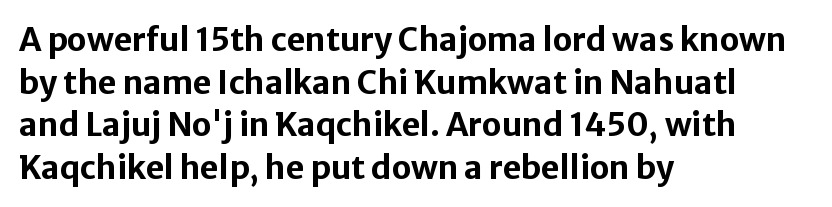
{"serif": "no", "italic": "no", "bold": "yes", "weight": "bold", "width": "normal", "stroke_contrast": "low", "x_height": "medium", "monospaced": "no", "underline": "no", "align": "left", "line_spacing": "normal", "line_spacing_ratio": 1.33, "letter_spacing": "normal", "letter_spacing_em": 0.0, "glyph_px": 32}
